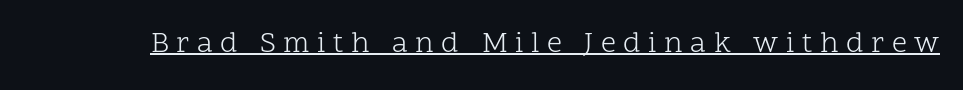
The image shows 30 px light serif type, upright; set unusually wide letter spacing (+0.25 em), underlined; low stroke contrast and a medium x-height.
